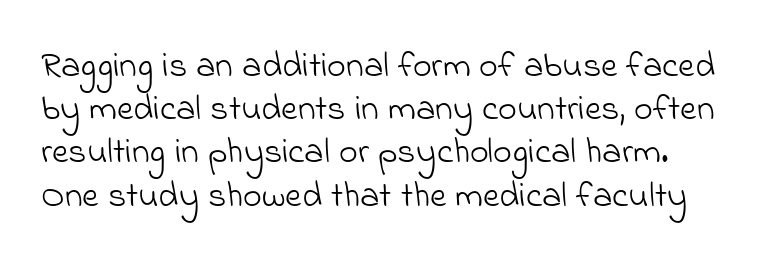
The image shows 36 px light sans-serif type; set line spacing 1.2x, normal letter spacing, not underlined; low stroke contrast and a small x-height.
